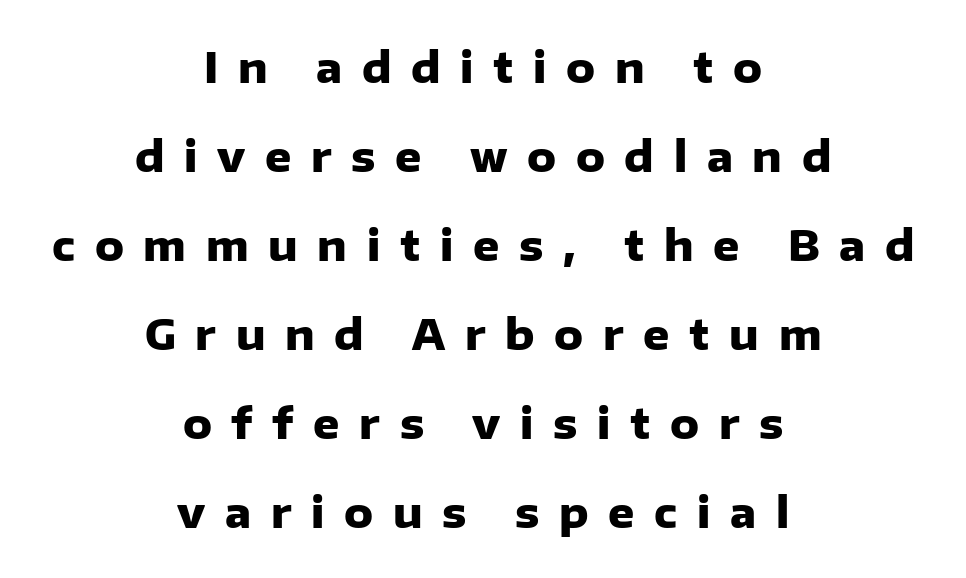
Q: Is the text bold? A: Yes.
Q: Is the text italic (slanted)? A: No, it is upright.
Q: Is the typeface a serif or a sans-serif typeface? A: Sans-serif.
Q: Is the text underlined? A: No.
Q: How is the paragraph aligned? A: Centered.
Q: Is the spacing between letters normal or unusually wide? A: Unusually wide.
Q: Is the spacing between lines tight, normal or loose? A: Loose.
Q: Width (condensed, normal, or wide)? A: Normal.
Q: Stroke contrast? A: Low.
Q: x-height? A: Medium.
Q: Monospaced? A: No.
